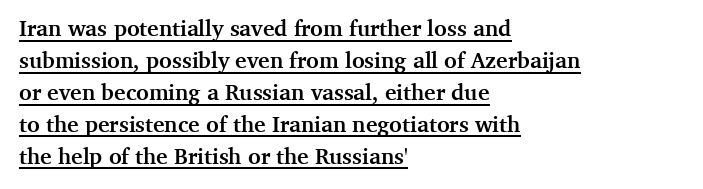
Q: Is the text bold? A: Yes.
Q: Is the text italic (slanted)? A: No, it is upright.
Q: Is the text underlined? A: Yes.
Q: How is the paragraph aligned? A: Left-aligned.
Q: Is the spacing between letters normal or unusually wide? A: Normal.
Q: Is the spacing between lines tight, normal or loose? A: Normal.
